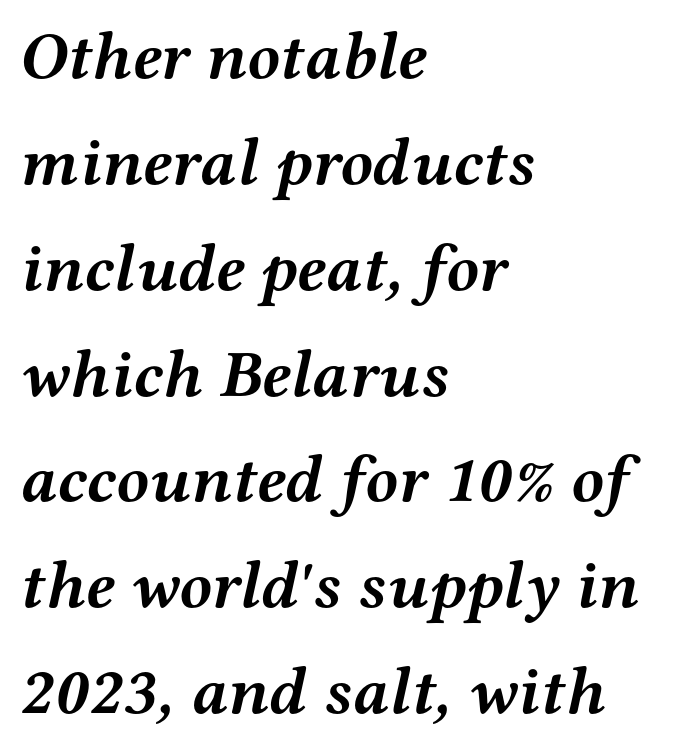
The image shows 67 px semibold, wide serif type, italic (leaning right); set left-aligned, normal line spacing (1.58x), normal letter spacing, not underlined; medium stroke contrast and a medium x-height.
